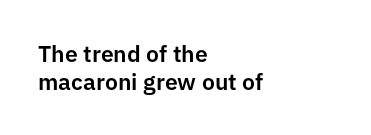
Q: Is the text italic (slanted)? A: No, it is upright.
Q: Is the text underlined? A: No.
Q: How is the paragraph aligned? A: Left-aligned.
Q: Is the spacing between letters normal or unusually wide? A: Normal.
